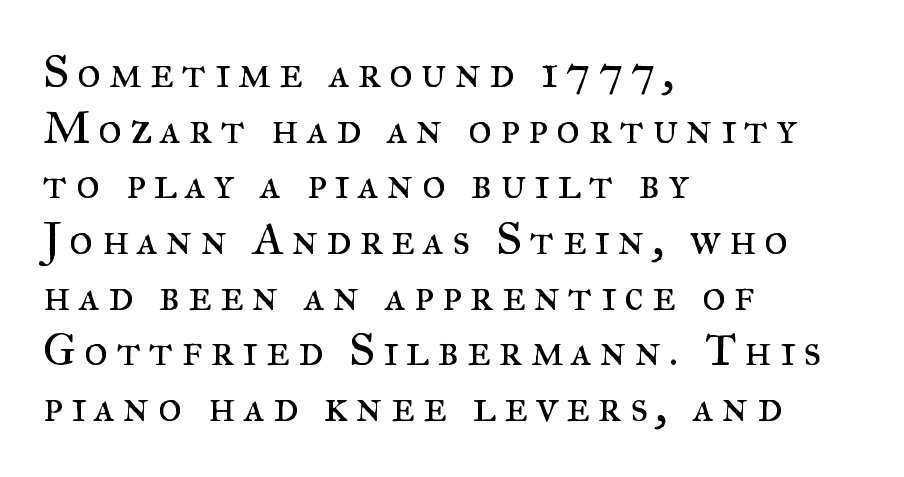
{"serif": "yes", "italic": "no", "bold": "no", "weight": "regular", "width": "normal", "stroke_contrast": "medium", "x_height": "small", "monospaced": "no", "underline": "no", "align": "left", "line_spacing_ratio": 1.21, "glyph_px": 46}
